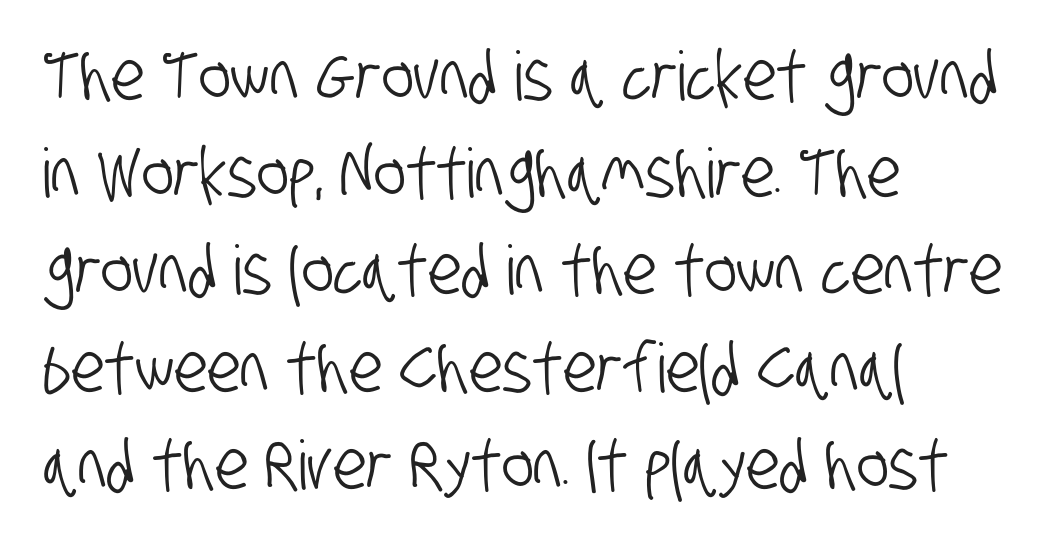
The lines sit at an ordinary, default distance from one another. The words here are not underlined. I'd call this a sans setting — the letters go barefoot. Proportional: the letters do not fall into vertical columns. The gaps between neighbouring characters are ordinary and unremarkable. The passage is arranged the way most books set body copy — flush left.
